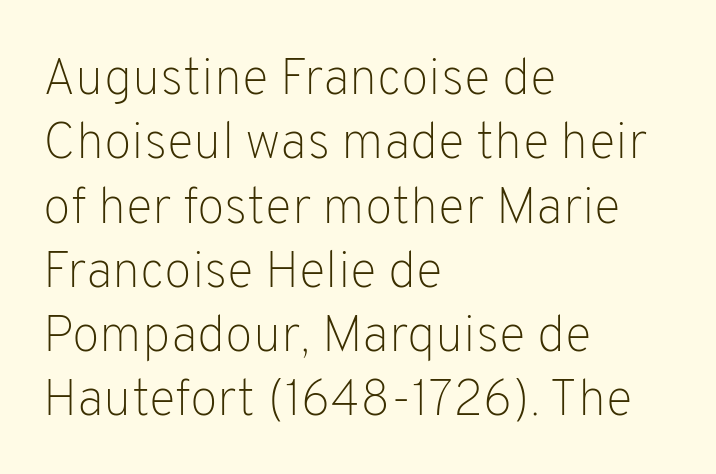
Q: Is the text bold? A: No.
Q: Is the text italic (slanted)? A: No, it is upright.
Q: Is the typeface a serif or a sans-serif typeface? A: Sans-serif.
Q: Is the text underlined? A: No.
Q: How is the paragraph aligned? A: Left-aligned.
Q: Is the spacing between letters normal or unusually wide? A: Normal.
Q: Is the spacing between lines tight, normal or loose? A: Normal.
Q: Width (condensed, normal, or wide)? A: Normal.
Q: Stroke contrast? A: Low.
Q: x-height? A: Medium.
Q: Monospaced? A: No.
